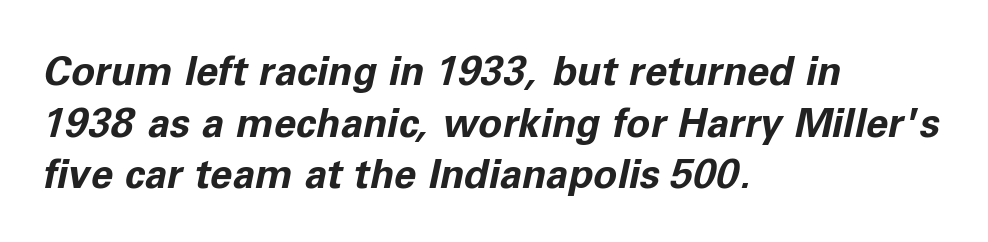
{"italic": "yes", "lean": "right", "slant_degrees": 11, "bold": "yes", "weight": "bold", "width": "normal", "stroke_contrast": "low", "x_height": "medium", "monospaced": "no", "underline": "no", "align": "left", "line_spacing": "normal", "line_spacing_ratio": 1.29, "letter_spacing": "normal", "letter_spacing_em": 0.0, "glyph_px": 40}
